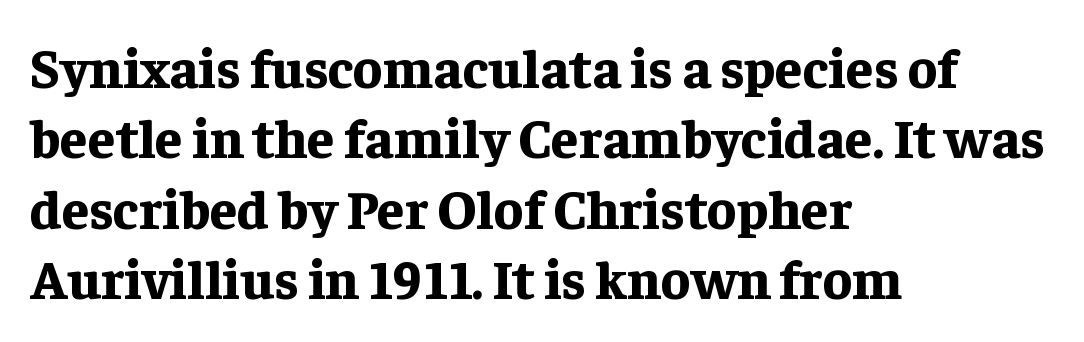
{"serif": "yes", "italic": "no", "bold": "yes", "weight": "bold", "width": "normal", "stroke_contrast": "low", "x_height": "medium", "monospaced": "no", "underline": "no", "align": "left", "line_spacing": "normal", "line_spacing_ratio": 1.28, "letter_spacing": "normal", "letter_spacing_em": 0.0, "glyph_px": 55}
